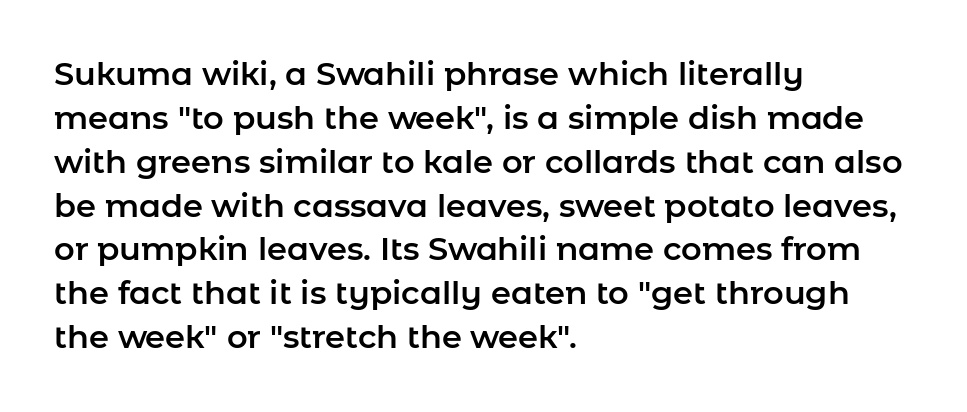
{"serif": "no", "italic": "no", "width": "normal", "stroke_contrast": "low", "x_height": "medium", "monospaced": "no", "underline": "no", "align": "left", "line_spacing": "normal", "line_spacing_ratio": 1.37, "letter_spacing": "normal", "letter_spacing_em": 0.0, "glyph_px": 32}
